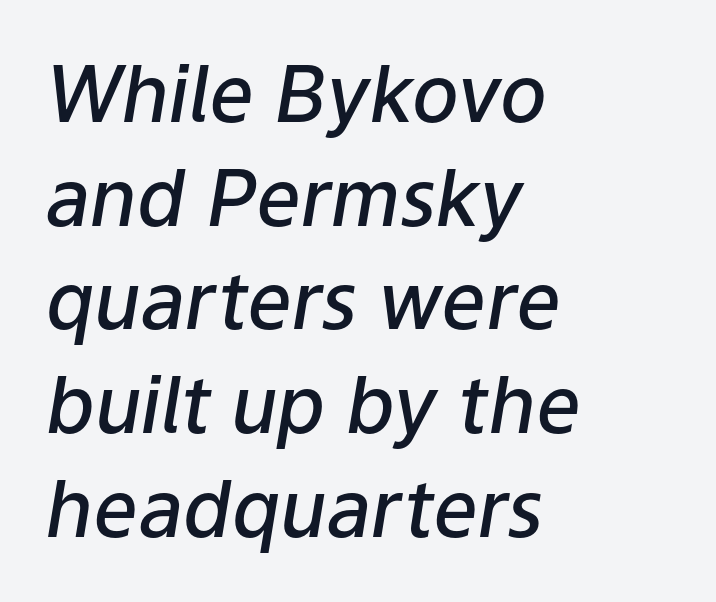
Q: Is the text bold? A: Semi-bold.
Q: Is the text italic (slanted)? A: Yes, it leans right by about 9 degrees.
Q: Is the text underlined? A: No.
Q: How is the paragraph aligned? A: Left-aligned.
Q: Is the spacing between letters normal or unusually wide? A: Normal.
Q: Is the spacing between lines tight, normal or loose? A: Normal.
Q: Width (condensed, normal, or wide)? A: Normal.
Q: Stroke contrast? A: Low.
Q: x-height? A: Medium.
Q: Monospaced? A: No.
